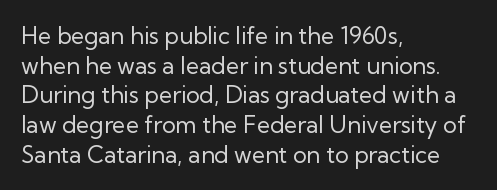
{"italic": "no", "bold": "no", "underline": "no", "align": "left", "line_spacing": "normal", "line_spacing_ratio": 1.29, "letter_spacing": "normal", "letter_spacing_em": 0.0, "glyph_px": 23}
